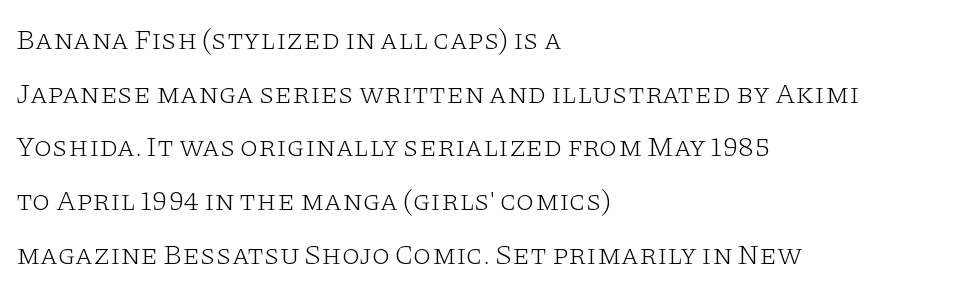
{"serif": "yes", "italic": "no", "bold": "no", "weight": "light", "width": "wide", "stroke_contrast": "low", "x_height": "large", "monospaced": "no", "underline": "no", "align": "left", "line_spacing_ratio": 1.85, "letter_spacing": "normal", "letter_spacing_em": 0.0, "glyph_px": 29}
